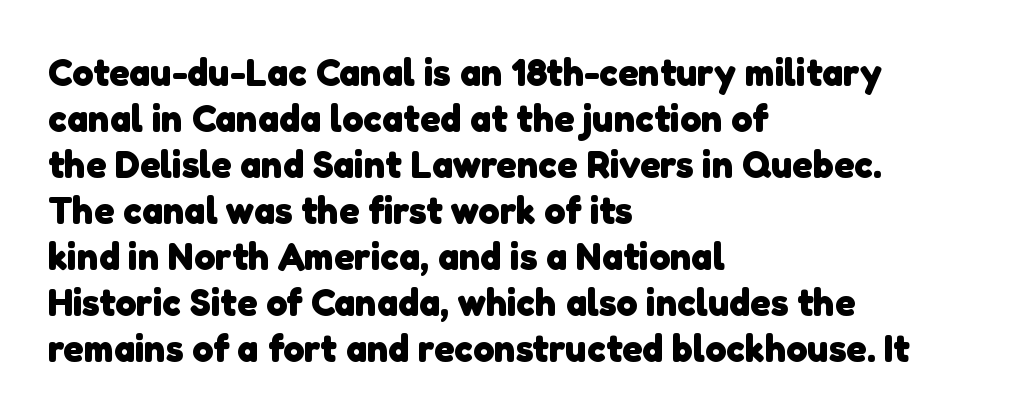
The image shows 38 px heavy sans-serif type; set left-aligned, line spacing 1.21x, normal letter spacing, not underlined; low stroke contrast and a medium x-height.
